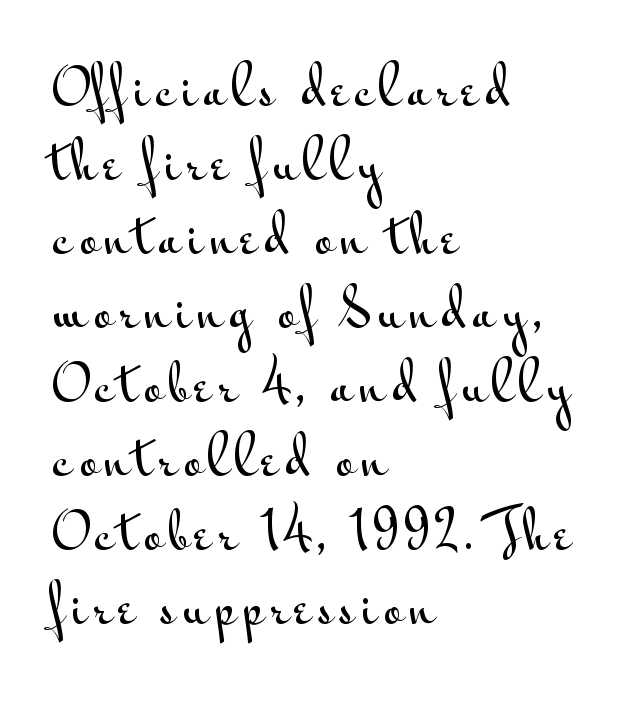
The image shows 50 px wide sans-serif type; set left-aligned, normal line spacing (1.48x), not underlined; medium stroke contrast and a small x-height.
